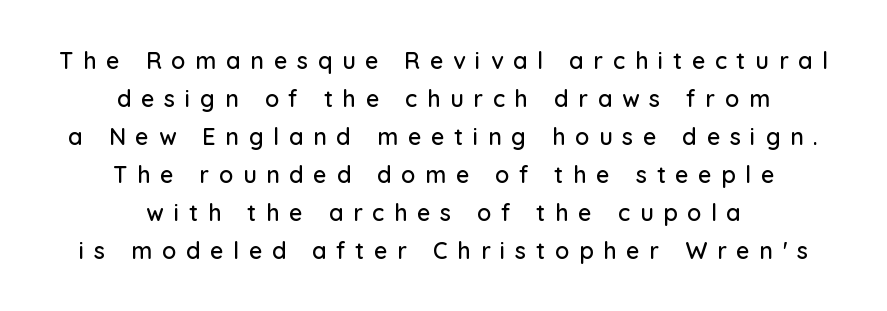
The image shows 23 px text type, upright; set centered, normal line spacing (1.65x), unusually wide letter spacing (+0.43 em), not underlined.
